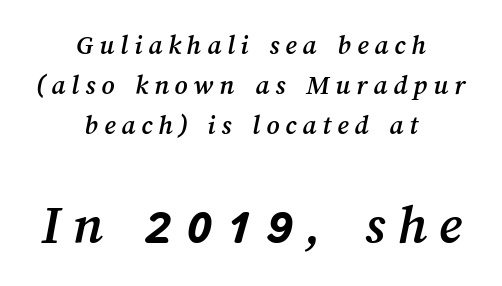
The image shows 57 px text type; set centered, normal line spacing (1.43x), unusually wide letter spacing (+0.21 em), not underlined; the second (bottom) block is 2.04x larger; medium stroke contrast and a medium x-height.
